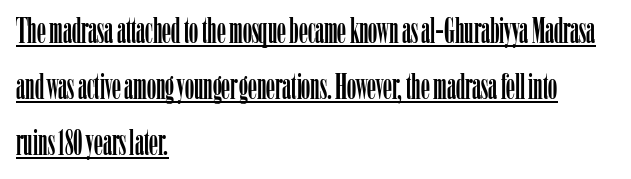
{"serif": "yes", "italic": "no", "width": "condensed", "stroke_contrast": "low", "x_height": "medium", "monospaced": "no", "underline": "yes", "align": "left", "line_spacing": "normal", "line_spacing_ratio": 1.55, "letter_spacing": "normal", "letter_spacing_em": 0.0, "glyph_px": 36}
